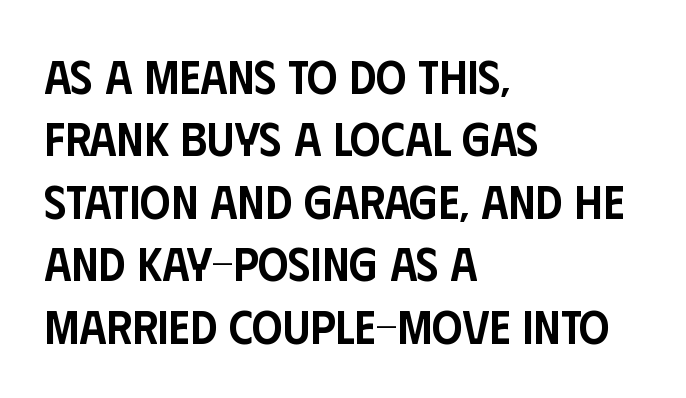
Q: Is the text bold? A: Semi-bold.
Q: Is the text italic (slanted)? A: No, it is upright.
Q: Is the typeface a serif or a sans-serif typeface? A: Sans-serif.
Q: Is the text underlined? A: No.
Q: How is the paragraph aligned? A: Left-aligned.
Q: Is the spacing between letters normal or unusually wide? A: Normal.
Q: Is the spacing between lines tight, normal or loose? A: Normal.
Q: Width (condensed, normal, or wide)? A: Condensed.
Q: Stroke contrast? A: Low.
Q: x-height? A: Large.
Q: Monospaced? A: No.
